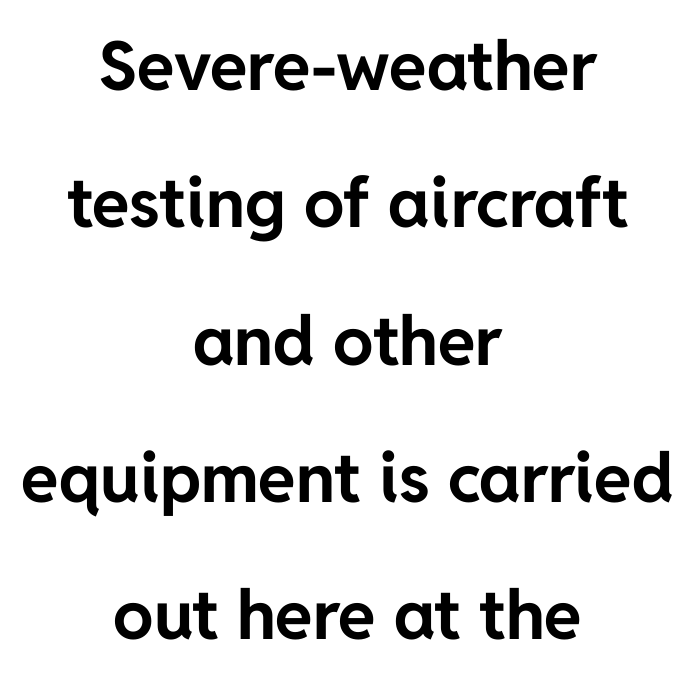
Every stem runs plumb, perpendicular to the baseline. Check under the words: just untouched page. Inter-character spacing is left at the font's built-in metrics. Typographically, this falls in the sans-serif category. A typesetter would call this proportional, since set widths differ per character.
